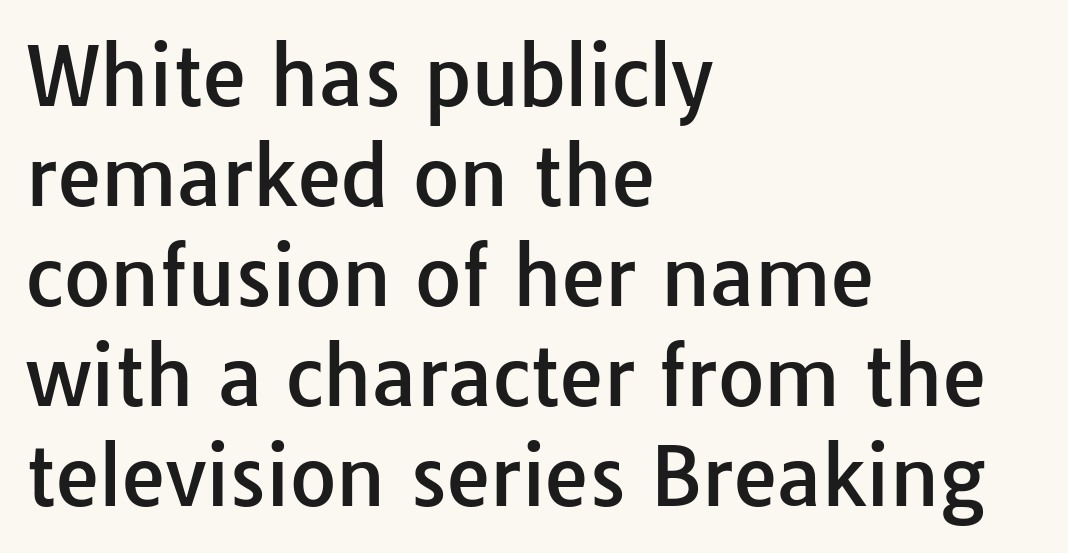
The image shows 80 px sans-serif type, upright; set left-aligned, normal line spacing (1.25x), normal letter spacing, not underlined; low stroke contrast and a medium x-height.
